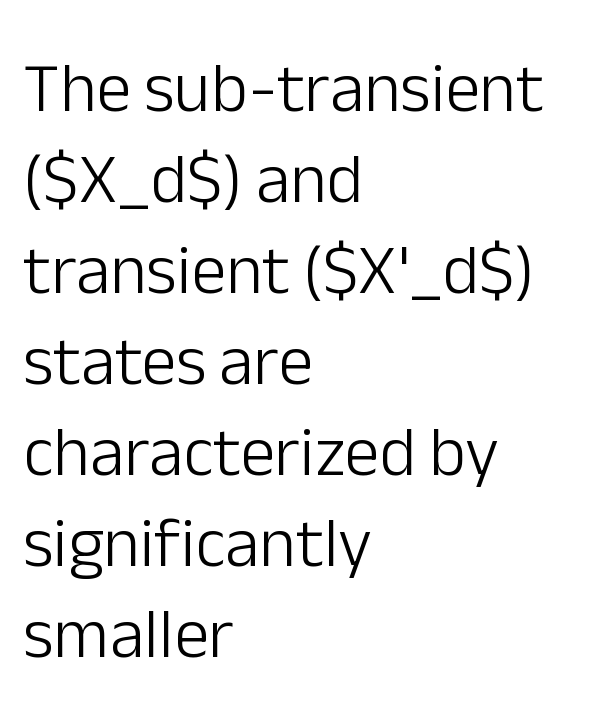
Note the varied advance widths — an 'i' is clearly narrower than an 'm'. Look at the bottom of the vertical strokes: they stop flat, with no serifs. Stems and bowls with no extra thickness — not bold. Normally led — the rows are evenly, conventionally spaced.
